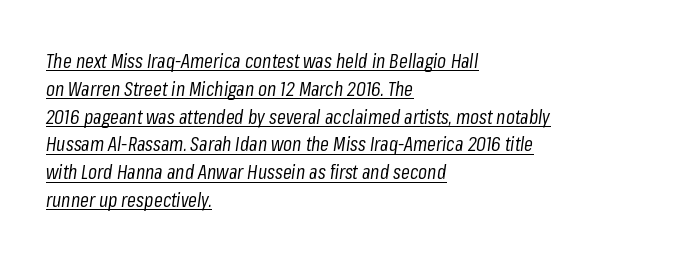
Q: Is the text bold? A: No.
Q: Is the text italic (slanted)? A: Yes, it leans right by about 8 degrees.
Q: Is the text underlined? A: Yes.
Q: How is the paragraph aligned? A: Left-aligned.
Q: Is the spacing between letters normal or unusually wide? A: Normal.
Q: Is the spacing between lines tight, normal or loose? A: Normal.
